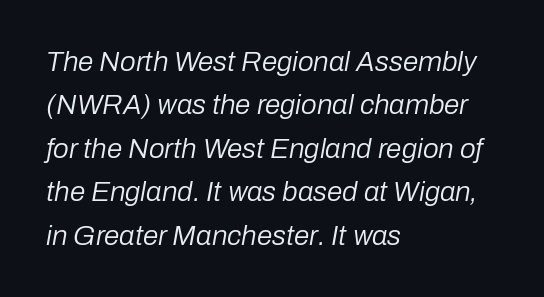
Short and long lines alike share a common starting point at left. Look at the tracking — it's just the regular setting, nothing added. This sample has the flowing, uneven cadence of proportional lettering. Just letters on the line, the space beneath them empty. Line spacing here is normal. Designer's note — italics engaged.
